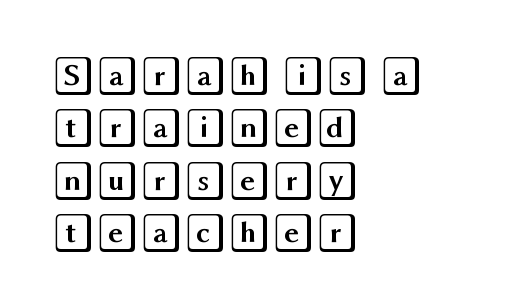
Q: Is the text italic (slanted)? A: No, it is upright.
Q: Is the text underlined? A: No.
Q: How is the paragraph aligned? A: Left-aligned.
Q: Is the spacing between letters normal or unusually wide? A: Normal.
Q: Is the spacing between lines tight, normal or loose? A: Normal.
Q: Width (condensed, normal, or wide)? A: Wide.
Q: x-height? A: Large.
